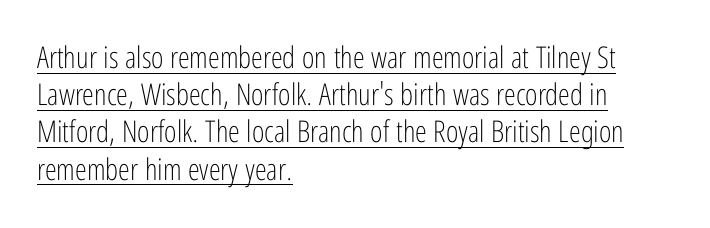
{"serif": "no", "italic": "no", "bold": "no", "weight": "light", "width": "condensed", "stroke_contrast": "low", "x_height": "medium", "monospaced": "no", "underline": "yes", "align": "left", "line_spacing_ratio": 1.24, "letter_spacing": "normal", "letter_spacing_em": 0.0, "glyph_px": 30}
